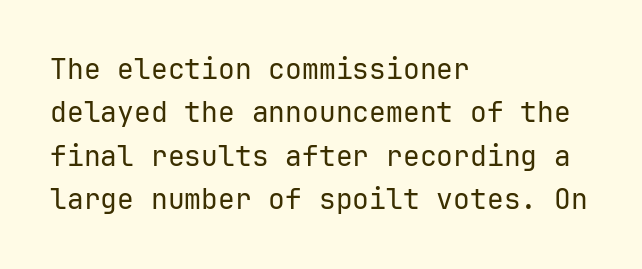
The image shows 28 px regular-weight sans-serif type, upright, monospaced; set left-aligned, normal line spacing (1.55x), normal letter spacing, not underlined; low stroke contrast and a medium x-height.
